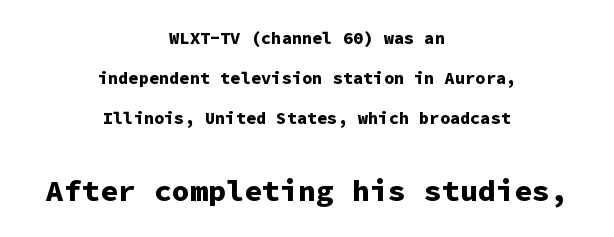
{"serif": "no", "italic": "no", "bold": "yes", "weight": "bold", "width": "normal", "stroke_contrast": "low", "x_height": "medium", "monospaced": "yes", "underline": "no", "align": "center", "line_spacing": "loose", "line_spacing_ratio": 2.35, "letter_spacing": "normal", "letter_spacing_em": 0.0, "larger_block": "second", "size_ratio": 1.76, "glyph_px": 30}
